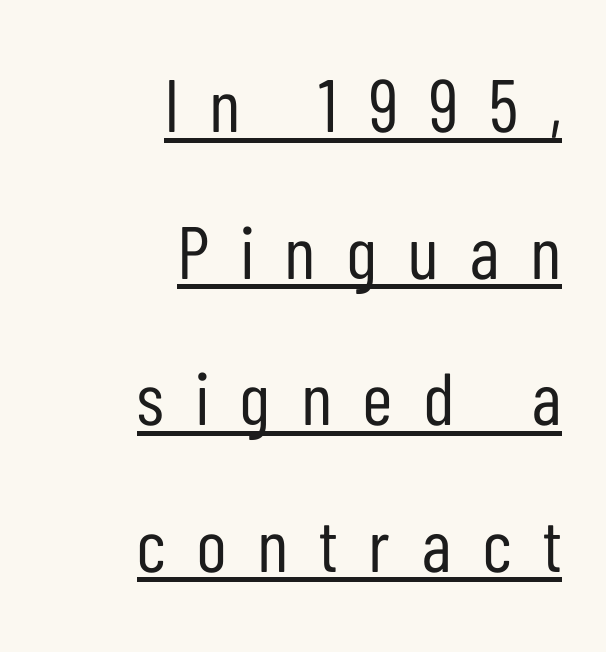
{"serif": "no", "italic": "no", "bold": "no", "weight": "regular", "width": "condensed", "stroke_contrast": "low", "x_height": "medium", "monospaced": "no", "underline": "yes", "align": "right", "line_spacing": "loose", "line_spacing_ratio": 1.98, "letter_spacing": "wide", "letter_spacing_em": 0.43, "glyph_px": 74}
